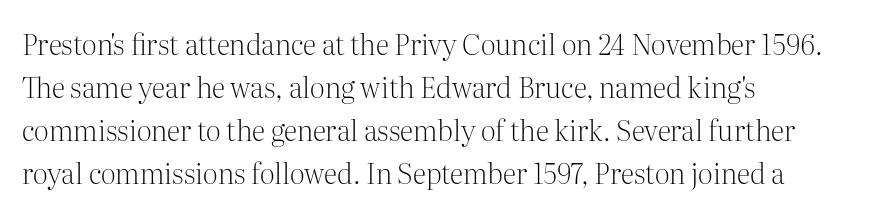
How would I describe the line gaps? Plain and ordinary. This rendering uses left alignment, leaving the right contour irregular. Vertical stems look standard width or narrower in stroke. Short note: letters normally spaced.
